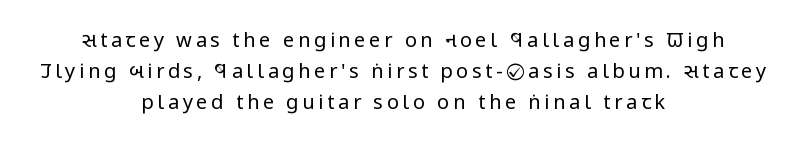
{"italic": "no", "bold": "no", "underline": "no", "align": "center", "line_spacing": "normal", "line_spacing_ratio": 1.56, "glyph_px": 20}
